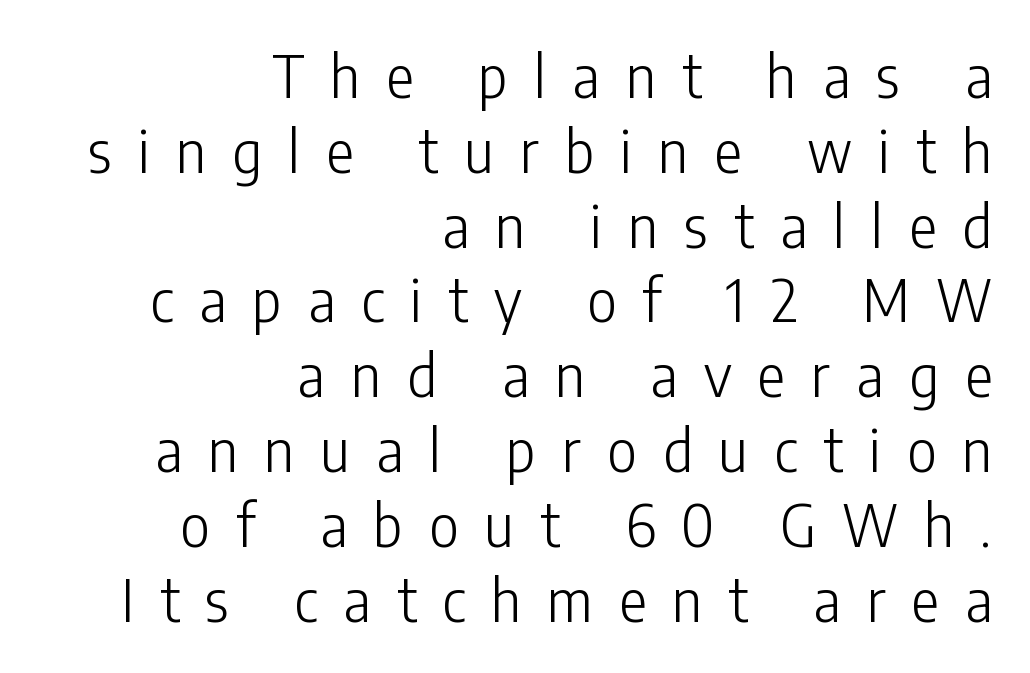
The image shows 58 px light, condensed sans-serif type, upright; set right-aligned, normal line spacing (1.29x), unusually wide letter spacing (+0.45 em), not underlined; low stroke contrast and a medium x-height.
